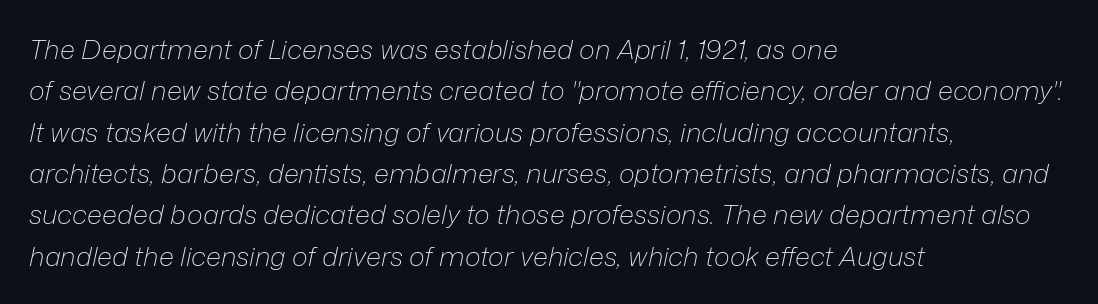
{"italic": "yes", "lean": "right", "slant_degrees": 12, "bold": "no", "underline": "no", "align": "left", "line_spacing": "normal", "line_spacing_ratio": 1.53, "letter_spacing": "normal", "letter_spacing_em": 0.0, "glyph_px": 27}
